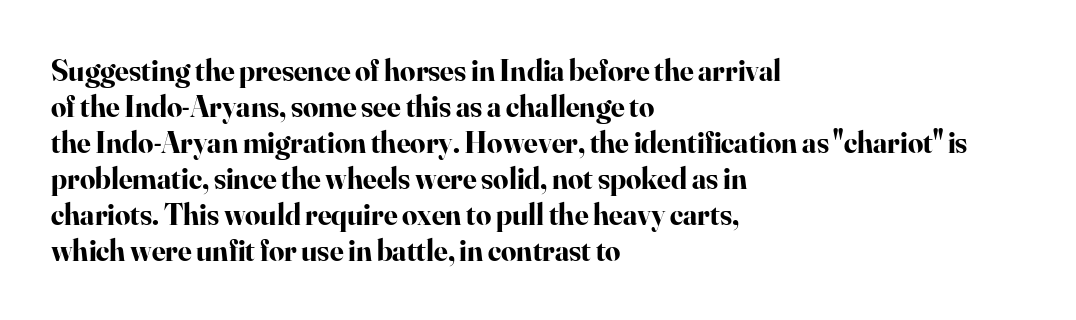
Do the characters align in a grid? No, the font is proportional. Check under the words: just untouched page. This is the regular roman posture of the typeface. These words are printed bold, with thick strokes throughout. This rendering employs a face with finishing strokes, i.e., a serif. All the whitespace from short lines collects on the right.
